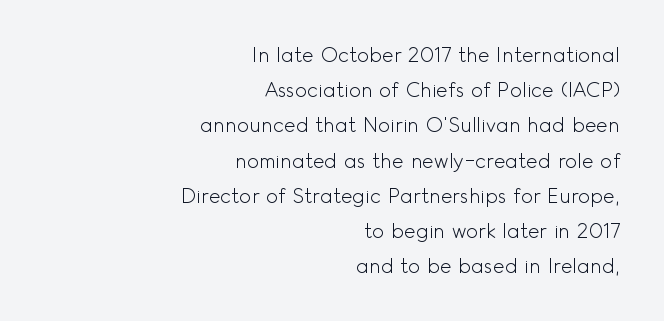
The image shows 20 px text type, upright; set right-aligned, line spacing 1.76x, normal letter spacing, not underlined.
